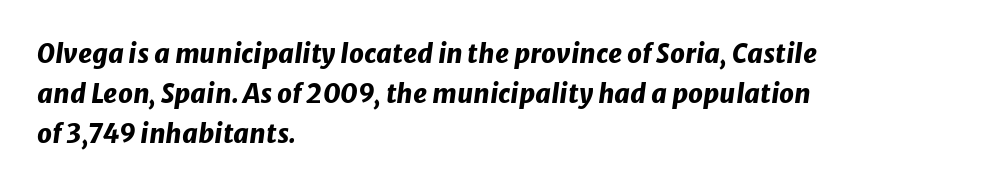
The image shows 26 px bold type, italic (leaning right); set left-aligned, normal line spacing (1.53x), normal letter spacing, not underlined.
